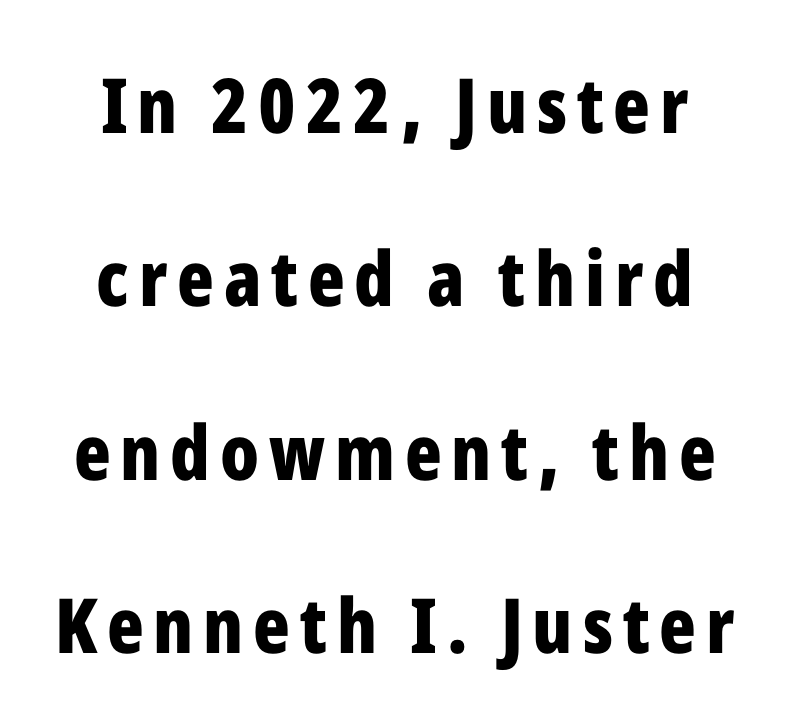
Q: Is the text bold? A: Yes.
Q: Is the text italic (slanted)? A: No, it is upright.
Q: Is the typeface a serif or a sans-serif typeface? A: Sans-serif.
Q: Is the text underlined? A: No.
Q: Is the spacing between lines tight, normal or loose? A: Loose.
Q: Width (condensed, normal, or wide)? A: Condensed.
Q: Stroke contrast? A: Low.
Q: x-height? A: Medium.
Q: Monospaced? A: No.
